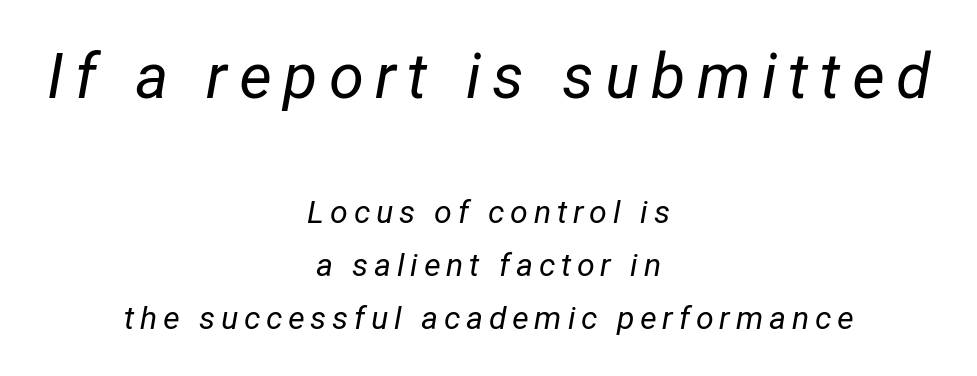
The image shows 63 px regular-weight type, italic (leaning right); set centered, normal line spacing (1.65x), not underlined; the first (top) block is 1.97x larger; low stroke contrast and a medium x-height.
